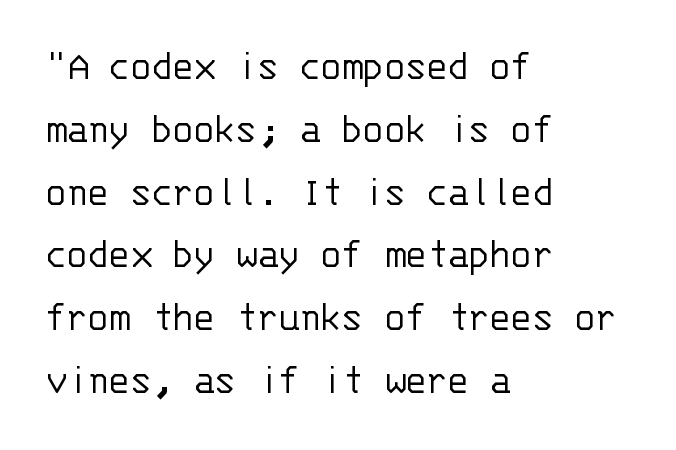
Q: Is the text bold? A: No.
Q: Is the text italic (slanted)? A: No, it is upright.
Q: Is the typeface a serif or a sans-serif typeface? A: Sans-serif.
Q: Is the text underlined? A: No.
Q: How is the paragraph aligned? A: Left-aligned.
Q: Is the spacing between letters normal or unusually wide? A: Normal.
Q: Is the spacing between lines tight, normal or loose? A: Normal.
Q: Width (condensed, normal, or wide)? A: Normal.
Q: Stroke contrast? A: Low.
Q: x-height? A: Large.
Q: Monospaced? A: Yes.
